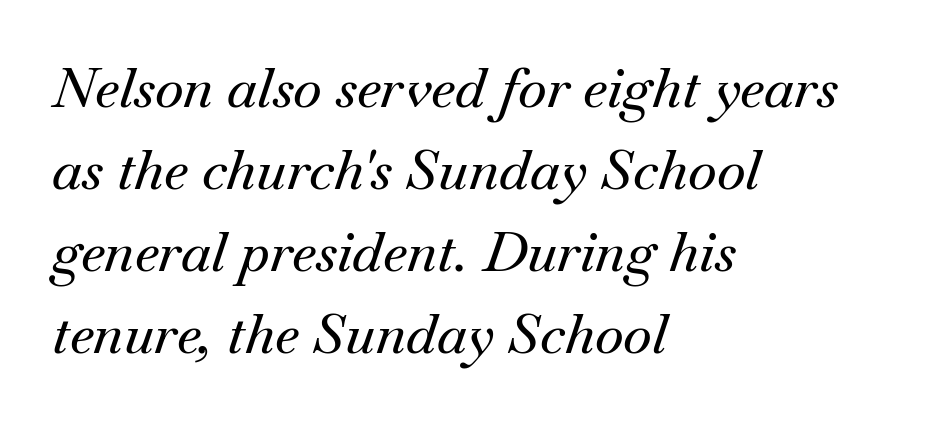
The face used here is proportionally spaced, like ordinary book or web type. Notice how descenders clear the ascenders below comfortably — that's standard leading. Here the glyphs are tracked normally, forming tight word shapes. Line starts are locked; line ends wander. Clear beneath every line of the passage.
